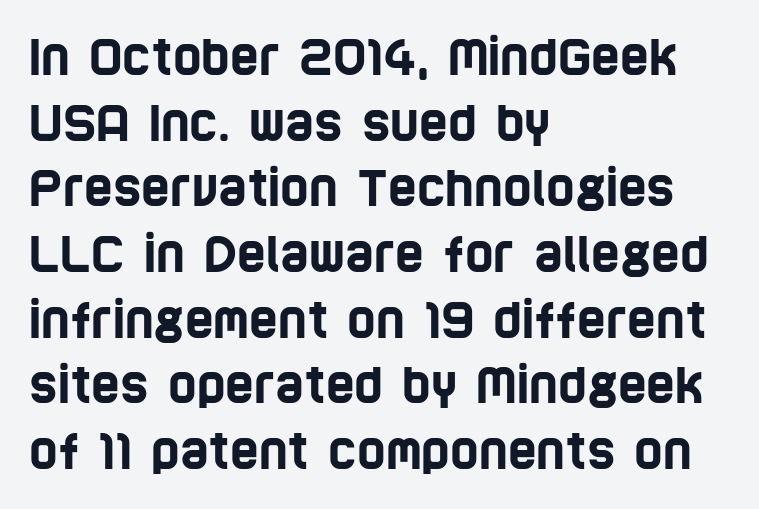
{"serif": "no", "width": "condensed", "stroke_contrast": "low", "x_height": "large", "monospaced": "no", "underline": "no", "align": "left", "line_spacing": "normal", "line_spacing_ratio": 1.34, "letter_spacing": "normal", "letter_spacing_em": 0.0, "glyph_px": 49}
